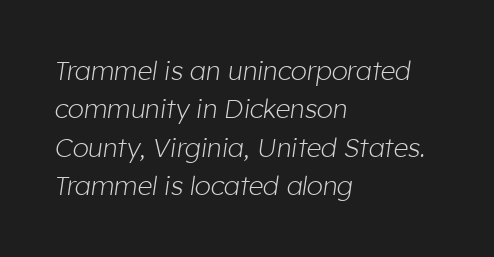
The image shows 26 px text type, italic (leaning right); set left-aligned, normal line spacing (1.48x), normal letter spacing, not underlined.
